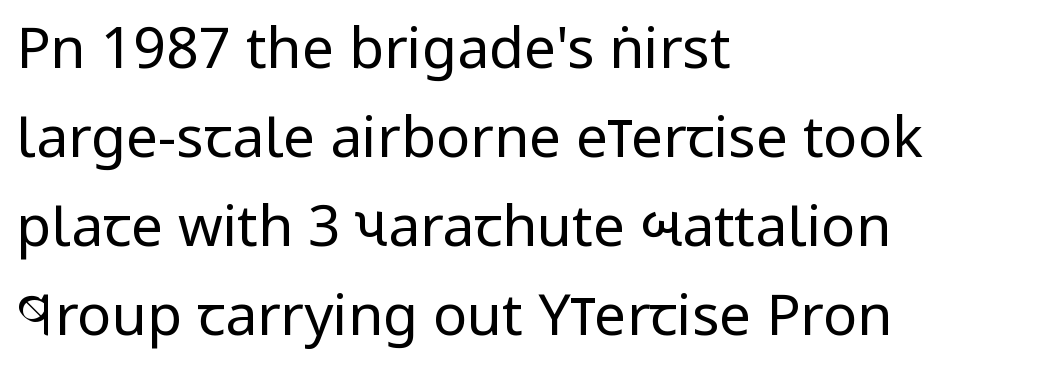
{"serif": "no", "italic": "no", "bold": "no", "weight": "regular", "width": "condensed", "stroke_contrast": "low", "x_height": "large", "monospaced": "no", "underline": "no", "align": "left", "line_spacing": "normal", "line_spacing_ratio": 1.56, "letter_spacing": "normal", "letter_spacing_em": 0.0, "glyph_px": 57}
